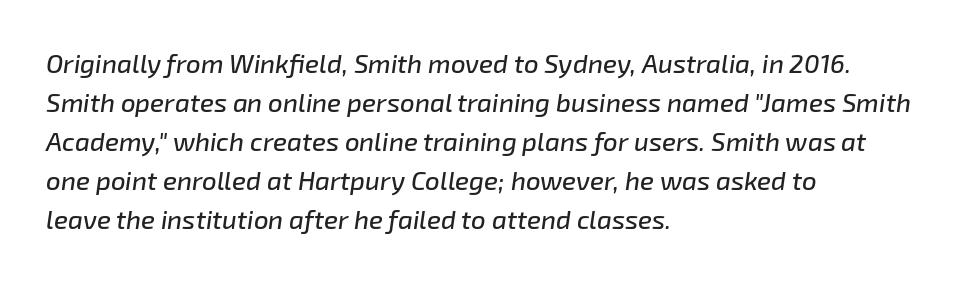
{"italic": "yes", "lean": "right", "slant_degrees": 8, "underline": "no", "align": "left", "line_spacing": "normal", "line_spacing_ratio": 1.5, "letter_spacing": "normal", "letter_spacing_em": 0.0, "glyph_px": 26}
